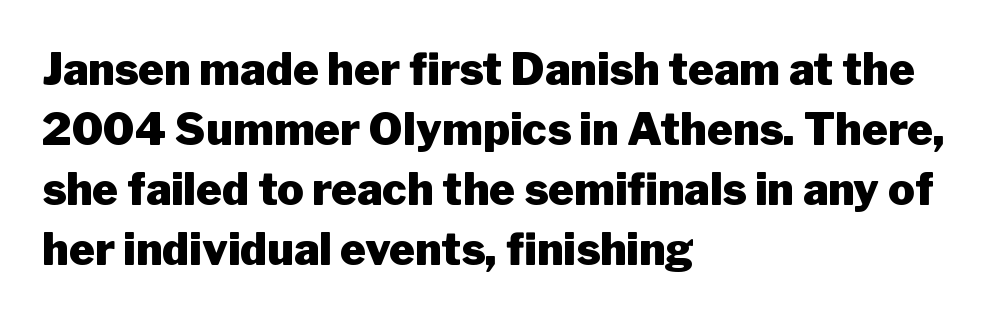
Q: Is the text bold? A: Yes.
Q: Is the text italic (slanted)? A: No, it is upright.
Q: Is the typeface a serif or a sans-serif typeface? A: Sans-serif.
Q: Is the text underlined? A: No.
Q: How is the paragraph aligned? A: Left-aligned.
Q: Is the spacing between letters normal or unusually wide? A: Normal.
Q: Is the spacing between lines tight, normal or loose? A: Normal.
Q: Width (condensed, normal, or wide)? A: Normal.
Q: Stroke contrast? A: Low.
Q: x-height? A: Medium.
Q: Monospaced? A: No.
